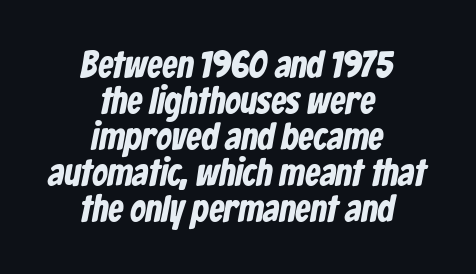
The image shows 38 px condensed sans-serif type; set centered, tight line spacing (0.95x), normal letter spacing, not underlined; low stroke contrast and a medium x-height.
